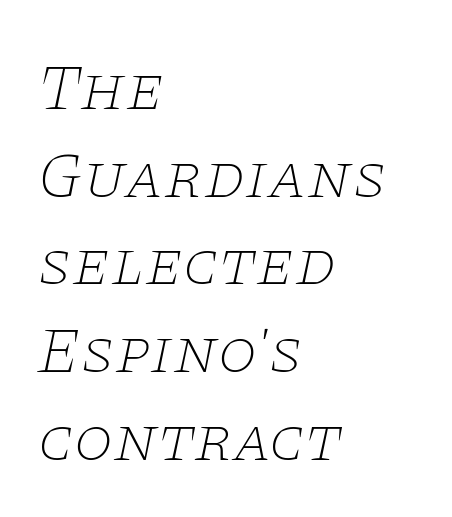
Typographically, this falls in the serif category. Stroke thickness stays within the range of a standard reading face or lighter. Yep, that's italic — everything's leaning. A student would call this left alignment; a typographer would say flush left, rag right. Vertical spacing — default.
